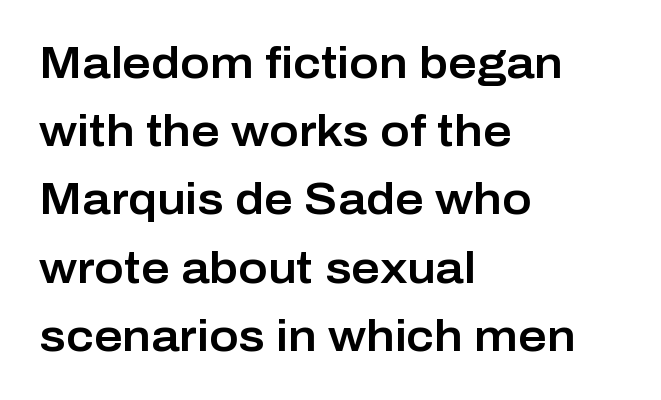
The image shows 44 px sans-serif type, upright; set left-aligned, normal line spacing (1.55x), normal letter spacing, not underlined; low stroke contrast and a medium x-height.
